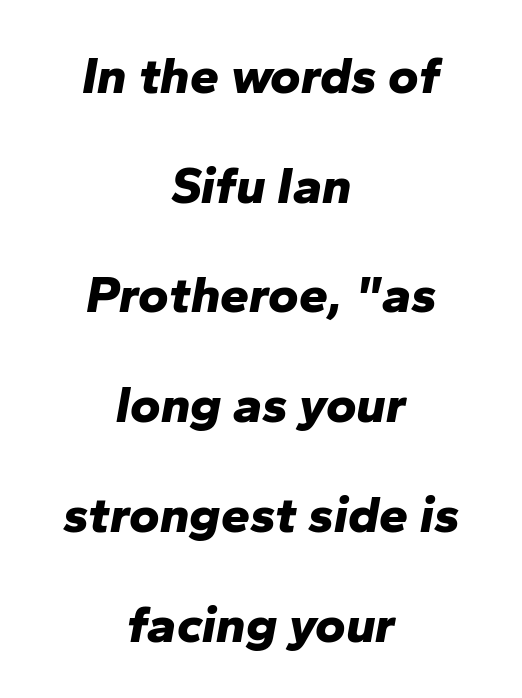
Varying glyph widths throughout — classic text-font behaviour. Its strokes are broad and dark, the hallmark of bold type. The lines in this sample share a center point and differ in where they start and stop. Rendered with sloped, italic letterforms.
